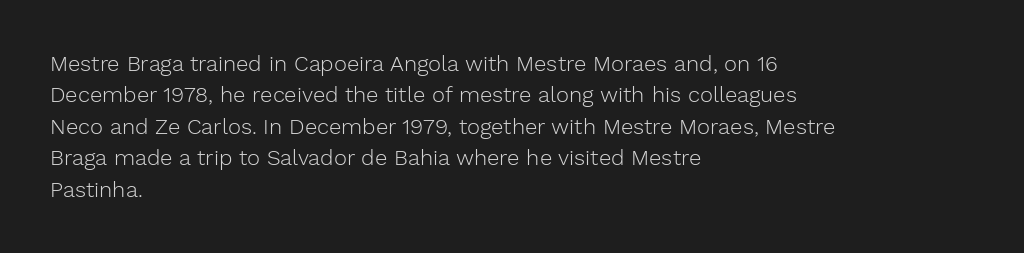
The image shows 22 px text type, upright; set left-aligned, normal line spacing (1.43x), normal letter spacing, not underlined.
